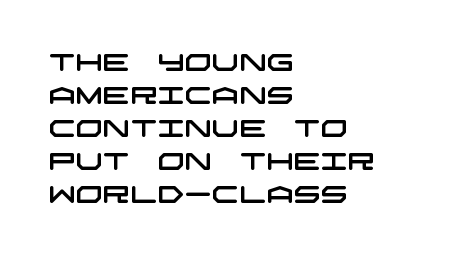
{"underline": "no", "align": "left", "line_spacing": "normal", "line_spacing_ratio": 1.37, "letter_spacing": "normal", "letter_spacing_em": 0.0, "glyph_px": 24}
